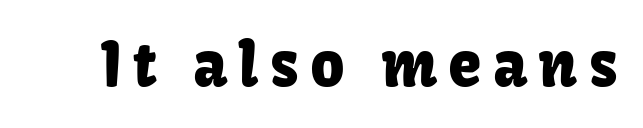
{"serif": "no", "italic": "no", "width": "normal", "stroke_contrast": "low", "x_height": "medium", "monospaced": "no", "underline": "no", "glyph_px": 60}
